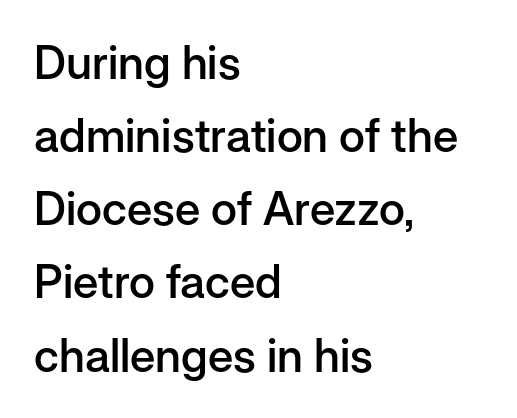
{"serif": "no", "italic": "no", "bold": "semi", "weight": "semibold", "width": "normal", "stroke_contrast": "low", "x_height": "medium", "monospaced": "no", "underline": "no", "align": "left", "line_spacing": "normal", "line_spacing_ratio": 1.59, "letter_spacing": "normal", "letter_spacing_em": 0.0, "glyph_px": 46}
